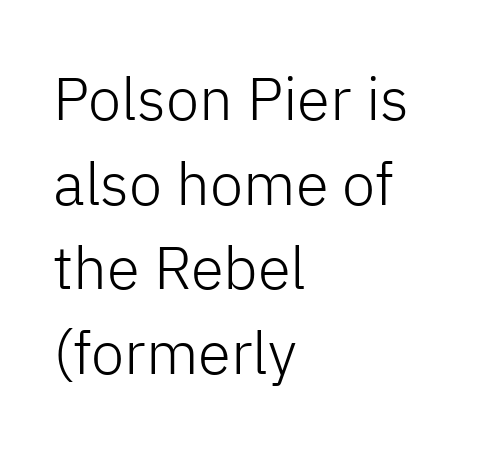
{"serif": "no", "italic": "no", "bold": "no", "weight": "light", "width": "normal", "stroke_contrast": "low", "x_height": "medium", "monospaced": "no", "underline": "no", "align": "left", "line_spacing": "normal", "line_spacing_ratio": 1.41, "letter_spacing": "normal", "letter_spacing_em": 0.0, "glyph_px": 60}
